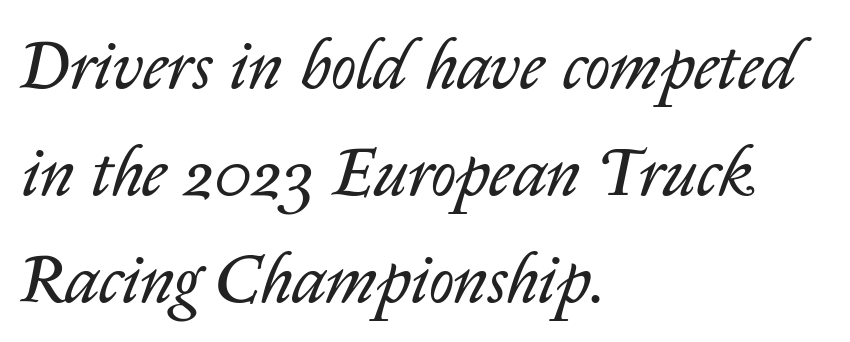
This sample has the flowing, uneven cadence of proportional lettering. Short note: letters normally spaced. Words float on clear page, feet unadorned. The block of text has a typical density, with ordinary space between rows. Stroke mass is kept to a normal reading level or below.
